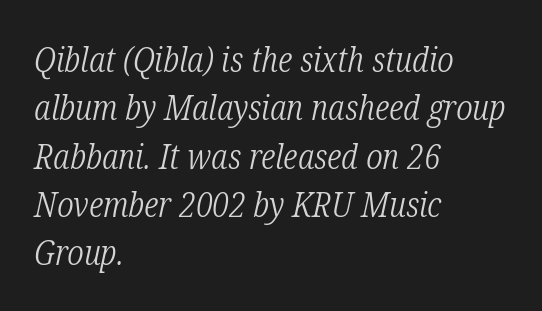
{"serif": "yes", "italic": "yes", "lean": "right", "slant_degrees": 12, "bold": "no", "weight": "light", "width": "condensed", "stroke_contrast": "low", "x_height": "medium", "monospaced": "no", "underline": "no", "align": "left", "line_spacing": "normal", "line_spacing_ratio": 1.38, "letter_spacing": "normal", "letter_spacing_em": 0.0, "glyph_px": 35}
